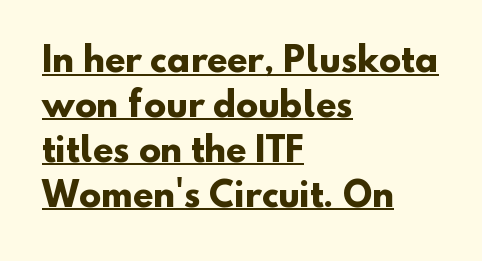
{"serif": "no", "bold": "yes", "weight": "heavy", "width": "normal", "stroke_contrast": "low", "x_height": "small", "monospaced": "no", "underline": "yes", "align": "left", "line_spacing": "normal", "line_spacing_ratio": 1.36, "letter_spacing": "normal", "letter_spacing_em": 0.0, "glyph_px": 33}
